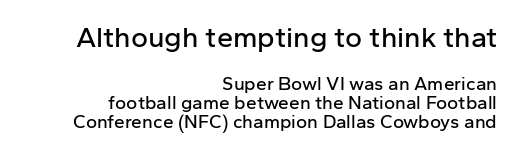
Only glyphs here, with clear space below each row. You can tell it's not italic because the verticals are truly vertical. Is this a fixed-width face? No — the glyphs have proportional, varying widths. Notice how descenders almost collide with the ascenders below — that's tight leading.
